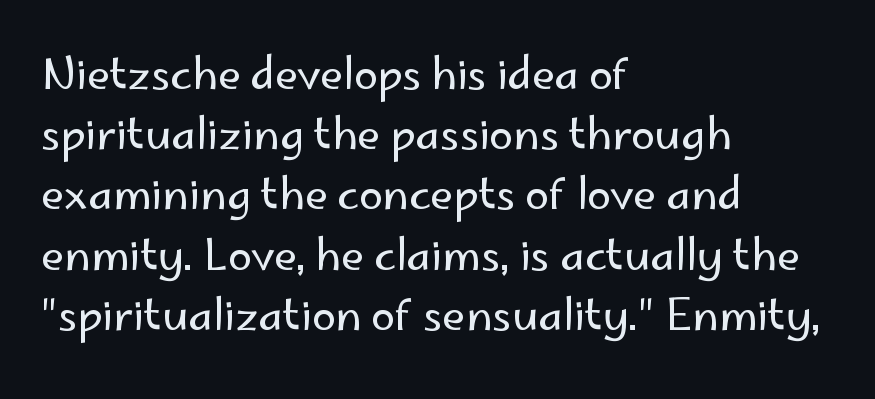
Teacher's note: observe the even left margin — that is flush-left alignment. The weight tops out at a normal text grade. Words appear dense and cohesive because spacing is normal. You can tell it's not italic because the verticals are truly vertical.
